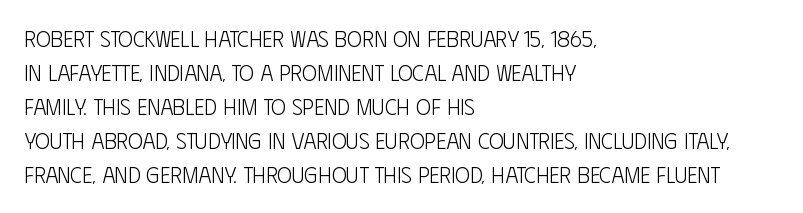
Q: Is the text bold? A: No.
Q: Is the text italic (slanted)? A: No, it is upright.
Q: Is the text underlined? A: No.
Q: How is the paragraph aligned? A: Left-aligned.
Q: Is the spacing between letters normal or unusually wide? A: Normal.
Q: Is the spacing between lines tight, normal or loose? A: Normal.
